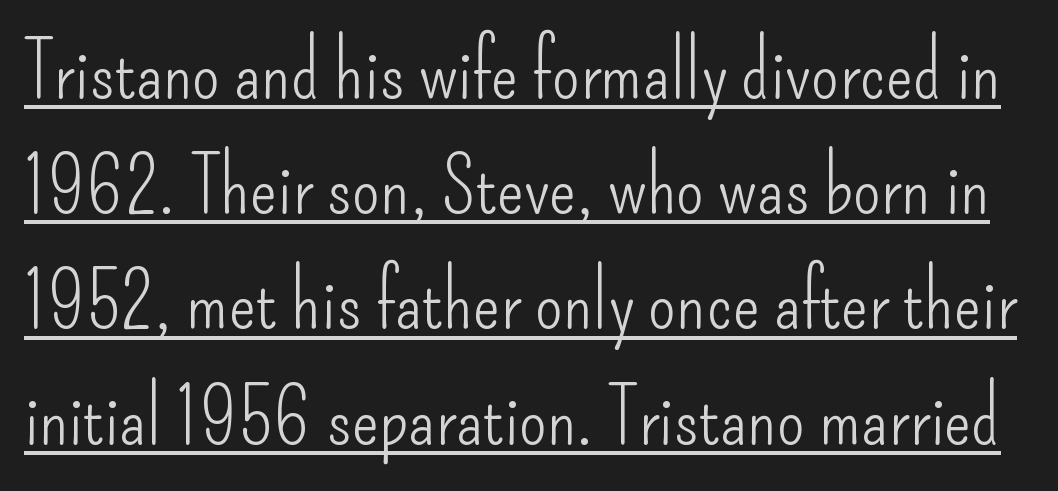
Q: Is the text bold? A: No.
Q: Is the text italic (slanted)? A: No, it is upright.
Q: Is the typeface a serif or a sans-serif typeface? A: Sans-serif.
Q: Is the text underlined? A: Yes.
Q: Is the spacing between letters normal or unusually wide? A: Normal.
Q: Is the spacing between lines tight, normal or loose? A: Normal.
Q: Width (condensed, normal, or wide)? A: Condensed.
Q: Stroke contrast? A: Low.
Q: x-height? A: Small.
Q: Monospaced? A: No.
